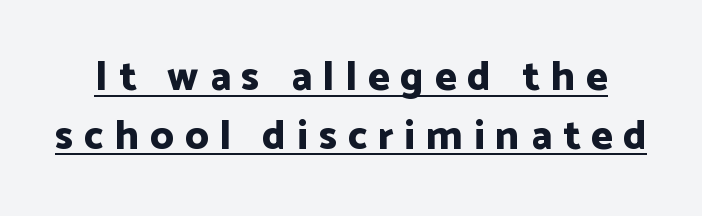
{"serif": "no", "italic": "no", "bold": "yes", "weight": "bold", "width": "normal", "stroke_contrast": "low", "x_height": "medium", "monospaced": "no", "underline": "yes", "line_spacing": "normal", "line_spacing_ratio": 1.43, "letter_spacing": "wide", "letter_spacing_em": 0.27, "glyph_px": 41}
